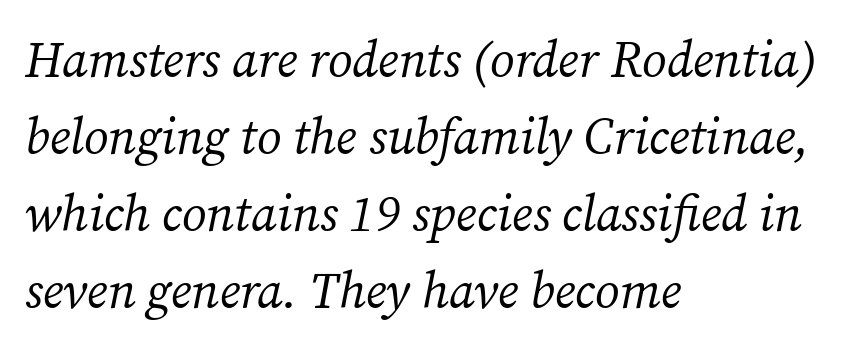
No letter is thick-stroked: the sample isn't bold. The rendering applies a slant to the glyphs. The typesetter chose a ragged-right arrangement here. Default kerning and tracking; the words read as compact shapes.
